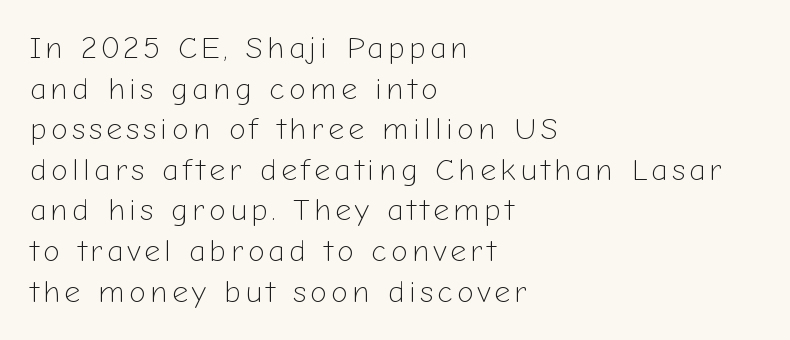
The image shows 31 px light sans-serif type, upright; set left-aligned, normal line spacing (1.31x), not underlined; low stroke contrast and a medium x-height.
